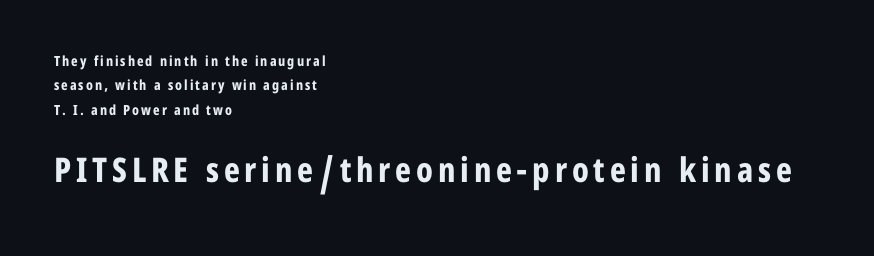
Q: Is the text bold? A: Yes.
Q: Is the text italic (slanted)? A: No, it is upright.
Q: Is the typeface a serif or a sans-serif typeface? A: Sans-serif.
Q: Is the text underlined? A: No.
Q: How is the paragraph aligned? A: Left-aligned.
Q: Which block of text is set in a larger size, the first (top) or the second (bottom)? A: The second (bottom) one.
Q: Width (condensed, normal, or wide)? A: Condensed.
Q: Stroke contrast? A: Low.
Q: x-height? A: Medium.
Q: Monospaced? A: No.
